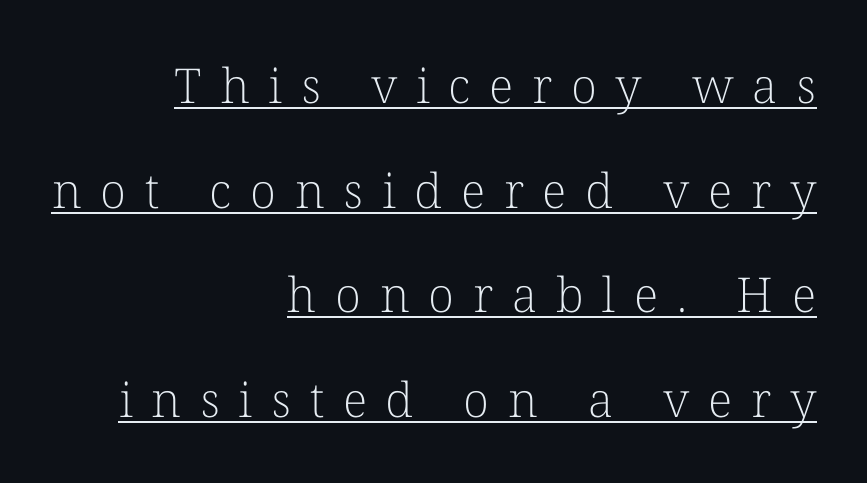
The horizontal fit of the characters is loose and conspicuously gappy. In terms of letterform style, serifs are clearly present. The leading is generous, giving the passage an open texture. If you drew a ruler down the right edge, every line would touch it.
